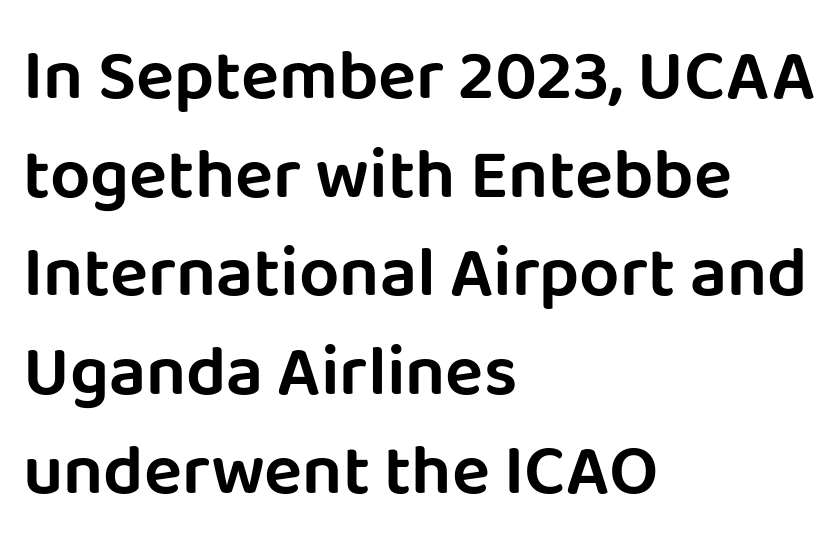
Q: Is the text italic (slanted)? A: No, it is upright.
Q: Is the typeface a serif or a sans-serif typeface? A: Sans-serif.
Q: Is the text underlined? A: No.
Q: How is the paragraph aligned? A: Left-aligned.
Q: Is the spacing between letters normal or unusually wide? A: Normal.
Q: Is the spacing between lines tight, normal or loose? A: Normal.
Q: Width (condensed, normal, or wide)? A: Normal.
Q: Stroke contrast? A: Low.
Q: x-height? A: Large.
Q: Monospaced? A: No.
